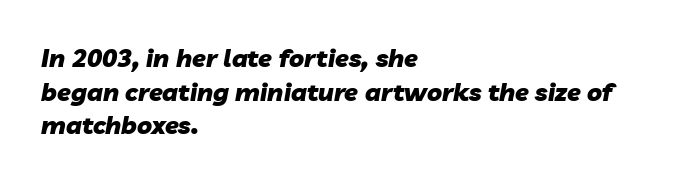
{"italic": "yes", "lean": "right", "slant_degrees": 10, "bold": "yes", "underline": "no", "align": "left", "line_spacing": "normal", "line_spacing_ratio": 1.35, "letter_spacing": "normal", "letter_spacing_em": 0.0, "glyph_px": 25}
